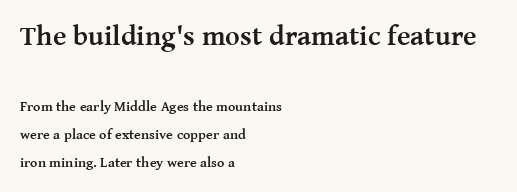
{"serif": "yes", "italic": "no", "bold": "yes", "weight": "semibold", "width": "normal", "stroke_contrast": "medium", "x_height": "medium", "monospaced": "no", "underline": "no", "align": "left", "line_spacing": "loose", "line_spacing_ratio": 2.0, "letter_spacing": "normal", "letter_spacing_em": 0.0, "larger_block": "first", "size_ratio": 2.0, "glyph_px": 28}
